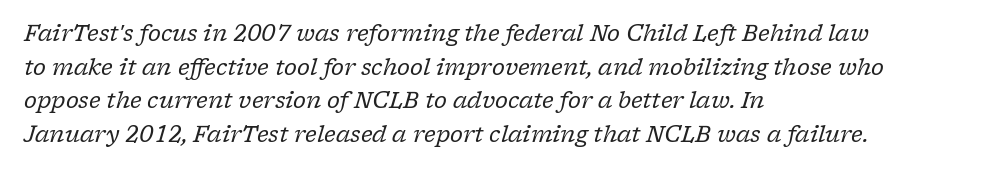
{"italic": "yes", "lean": "right", "slant_degrees": 17, "bold": "no", "underline": "no", "align": "left", "line_spacing": "normal", "line_spacing_ratio": 1.53, "letter_spacing": "normal", "letter_spacing_em": 0.0, "glyph_px": 22}
